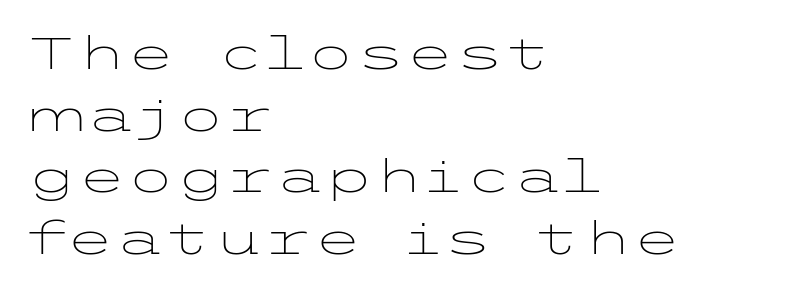
Is there any slant? The stems are plumb. The designer went with a sans here, leaving each stem footless. The letterforms sit at book weight or below. Quick note: interline space is typical. Descender tails drop into unmarked territory.
